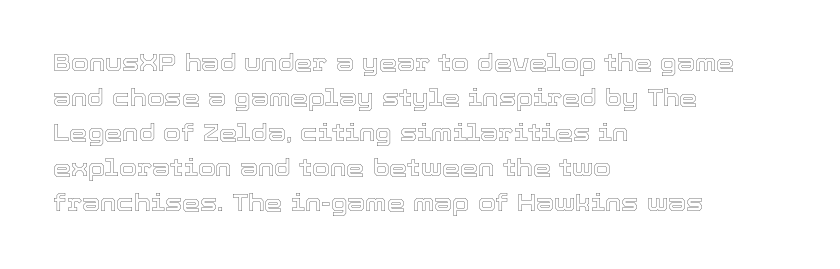
Left-aligned paragraph, ragged on the right. This sample uses an upright cut, with every glyph sitting square on the baseline. Only glyphs here, with clear space below each row. In terms of letterspacing, this is plain default setting. The line-height multiplier appears to be the usual default.
